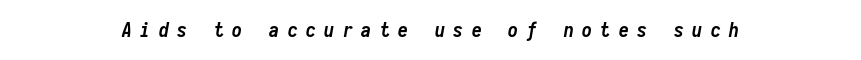
Q: Is the text bold? A: Yes.
Q: Is the text italic (slanted)? A: Yes, it leans right by about 10 degrees.
Q: Is the text underlined? A: No.
Q: How is the paragraph aligned? A: Centered.
Q: Is the spacing between letters normal or unusually wide? A: Unusually wide.
